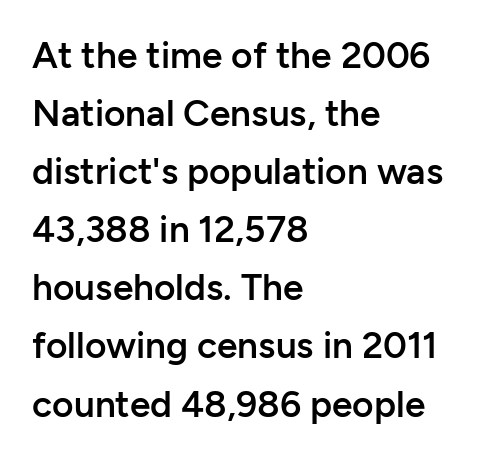
{"serif": "no", "italic": "no", "bold": "semi", "weight": "semibold", "width": "normal", "stroke_contrast": "low", "x_height": "medium", "monospaced": "no", "underline": "no", "align": "left", "line_spacing": "normal", "line_spacing_ratio": 1.57, "letter_spacing": "normal", "letter_spacing_em": 0.0, "glyph_px": 37}
